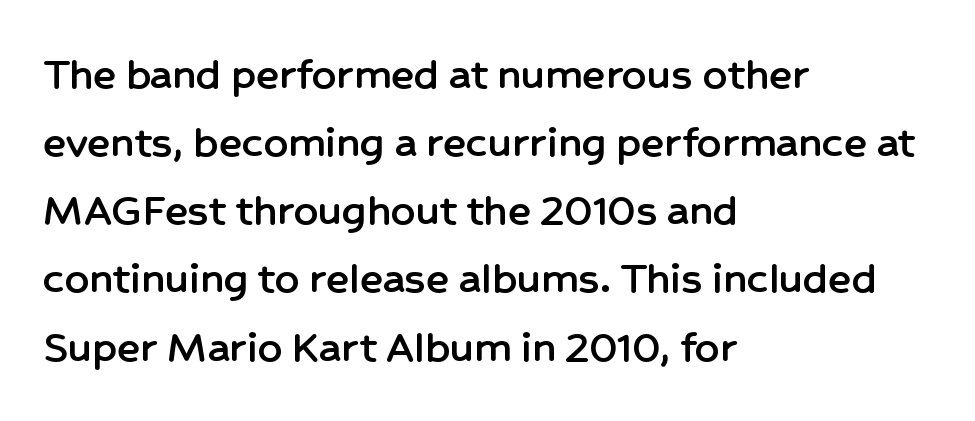
{"serif": "no", "italic": "no", "width": "normal", "stroke_contrast": "low", "x_height": "medium", "monospaced": "no", "underline": "no", "align": "left", "line_spacing": "normal", "line_spacing_ratio": 1.42, "letter_spacing": "normal", "letter_spacing_em": 0.0, "glyph_px": 48}
